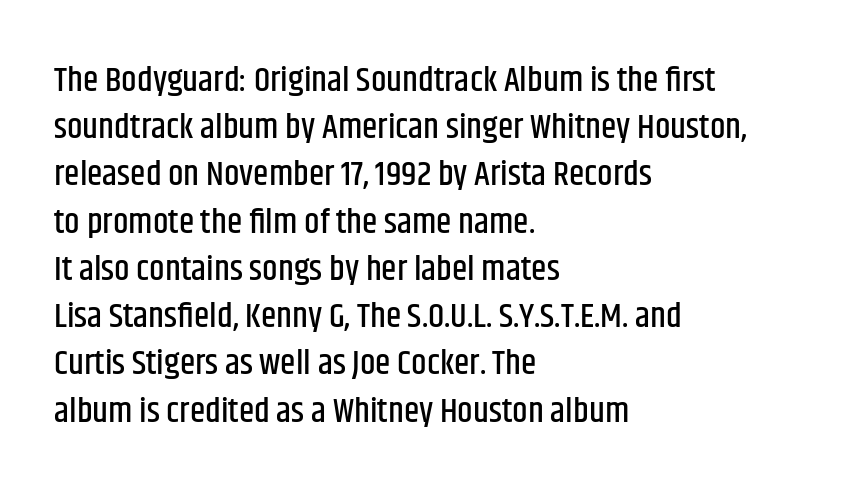
The rendering uses natural spacing where letterforms have individual widths. The line texture is even and compact thanks to regular tracking. This block has exactly the height ordinary leading produces. Notice how the stems are strictly vertical — no italics here.
